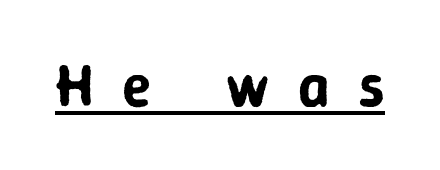
The image shows 61 px sans-serif type, upright; set unusually wide letter spacing (+0.48 em), underlined; low stroke contrast and a medium x-height.
